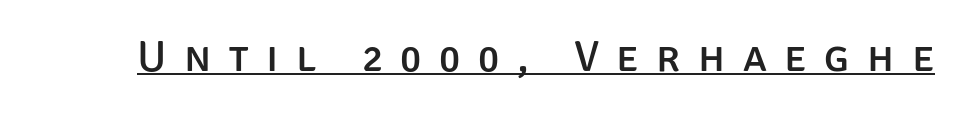
Designer's note — italics off, roman on. Font category for this specimen: sans-serif. The tracking reads as deliberately expanded to a designer's eye. Descenders here cross a horizontal rule under the line. Proportional: the letters do not fall into vertical columns.
